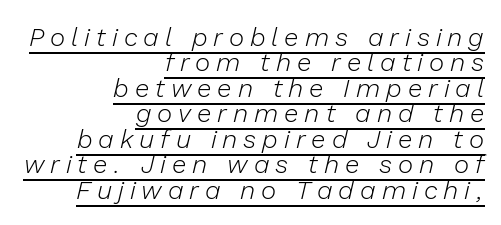
{"italic": "yes", "lean": "right", "slant_degrees": 13, "bold": "no", "underline": "yes", "align": "right", "line_spacing": "tight", "line_spacing_ratio": 0.98, "letter_spacing": "wide", "letter_spacing_em": 0.23, "glyph_px": 26}
